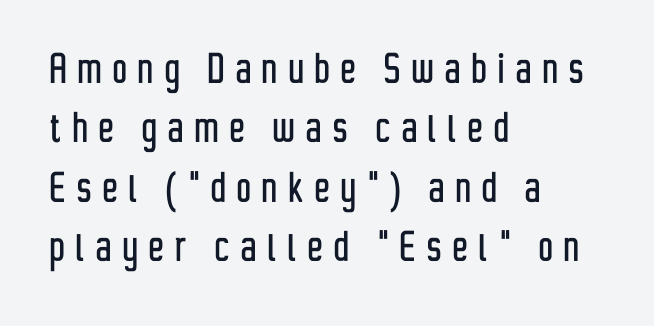
{"serif": "no", "italic": "no", "width": "condensed", "stroke_contrast": "low", "x_height": "medium", "monospaced": "no", "underline": "no", "align": "left", "line_spacing_ratio": 1.21, "letter_spacing": "wide", "letter_spacing_em": 0.24, "glyph_px": 49}
